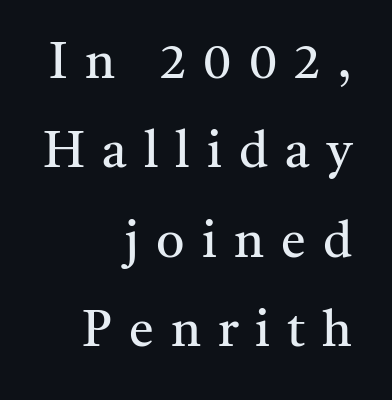
The image shows 50 px regular-weight serif type, upright; set right-aligned, line spacing 1.79x, unusually wide letter spacing (+0.34 em), not underlined; medium stroke contrast and a medium x-height.
